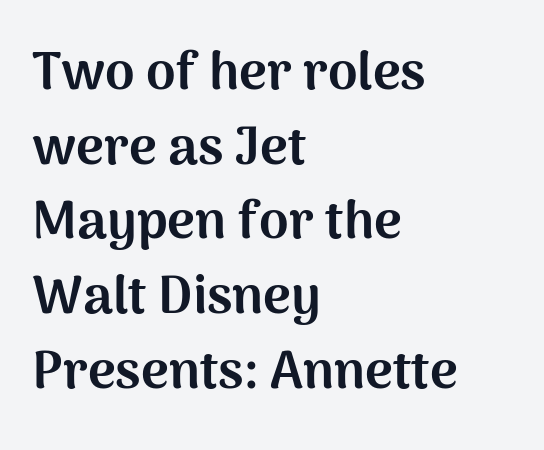
{"serif": "no", "italic": "no", "bold": "yes", "weight": "bold", "width": "normal", "stroke_contrast": "medium", "x_height": "medium", "monospaced": "no", "underline": "no", "align": "left", "line_spacing": "normal", "line_spacing_ratio": 1.41, "letter_spacing": "normal", "letter_spacing_em": 0.0, "glyph_px": 53}
